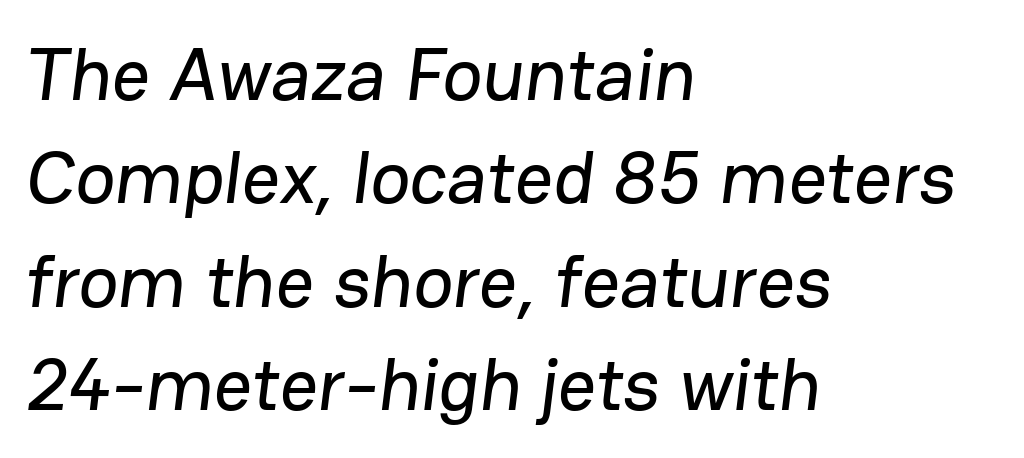
The image shows 75 px sans-serif type; set left-aligned, normal line spacing (1.38x), normal letter spacing, not underlined; low stroke contrast and a medium x-height.
